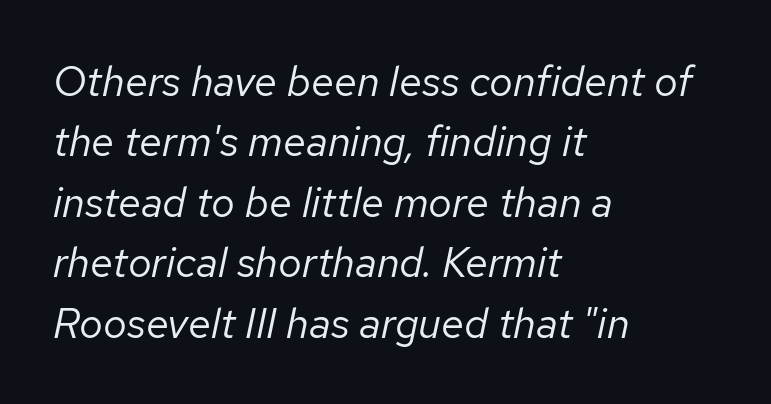
Whoever set this chose a conventional vertical rhythm. Each row of text sits above clean, open space. This sample is left-justified, so line endings fall wherever the words run out. The letterforms sit shoulder to shoulder at normal distance. The letterforms sit at book weight or below. Style check: oblique.
